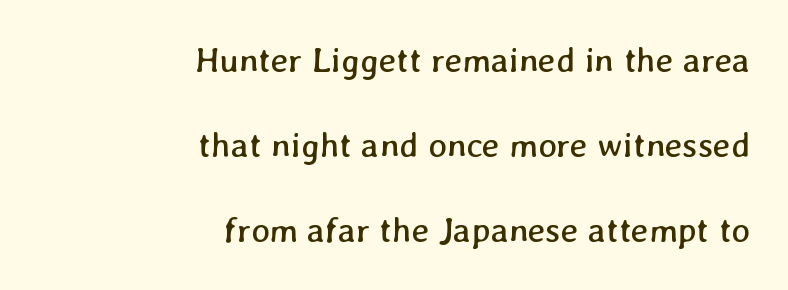
{"bold": "no", "weight": "regular", "width": "normal", "stroke_contrast": "low", "x_height": "medium", "monospaced": "no", "underline": "no", "align": "right", "line_spacing": "loose", "line_spacing_ratio": 2.43, "letter_spacing": "normal", "letter_spacing_em": 0.0, "glyph_px": 35}
